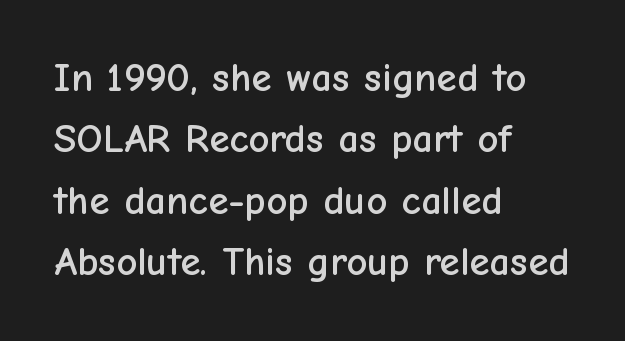
{"serif": "no", "italic": "no", "width": "normal", "stroke_contrast": "low", "x_height": "medium", "monospaced": "no", "underline": "no", "align": "left", "line_spacing": "normal", "line_spacing_ratio": 1.5, "letter_spacing": "normal", "letter_spacing_em": 0.0, "glyph_px": 41}
